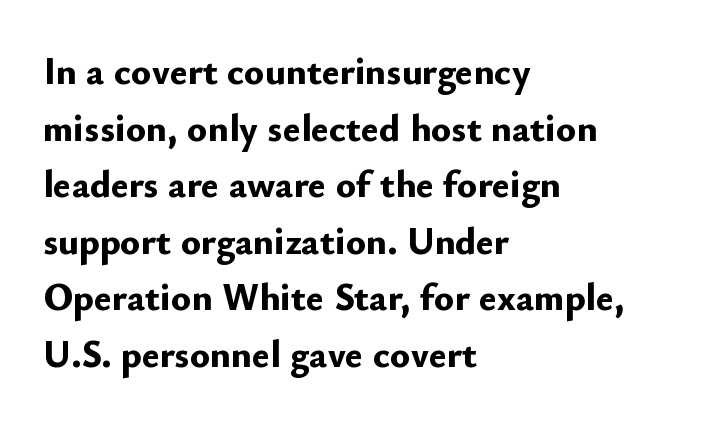
The image shows 38 px bold sans-serif type, upright; set left-aligned, normal line spacing (1.49x), normal letter spacing, not underlined; low stroke contrast and a small x-height.
